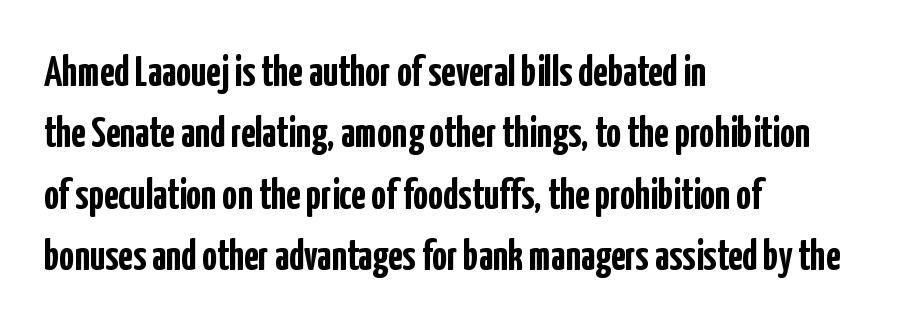
{"serif": "no", "italic": "no", "bold": "yes", "weight": "semibold", "width": "condensed", "stroke_contrast": "low", "x_height": "medium", "monospaced": "no", "underline": "no", "align": "left", "line_spacing": "normal", "line_spacing_ratio": 1.46, "letter_spacing": "normal", "letter_spacing_em": 0.0, "glyph_px": 42}
